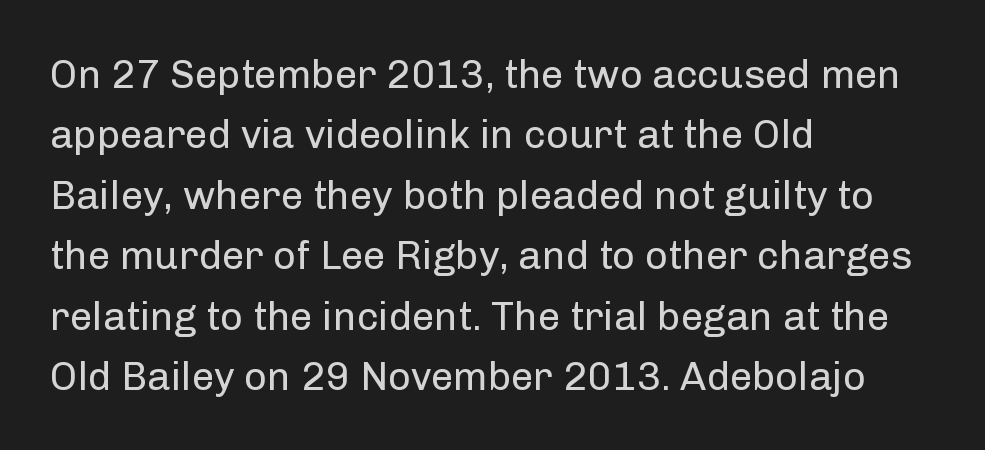
Q: Is the text bold? A: No.
Q: Is the text italic (slanted)? A: No, it is upright.
Q: Is the typeface a serif or a sans-serif typeface? A: Sans-serif.
Q: Is the text underlined? A: No.
Q: How is the paragraph aligned? A: Left-aligned.
Q: Is the spacing between letters normal or unusually wide? A: Normal.
Q: Is the spacing between lines tight, normal or loose? A: Normal.
Q: Width (condensed, normal, or wide)? A: Normal.
Q: Stroke contrast? A: Low.
Q: x-height? A: Medium.
Q: Monospaced? A: No.
